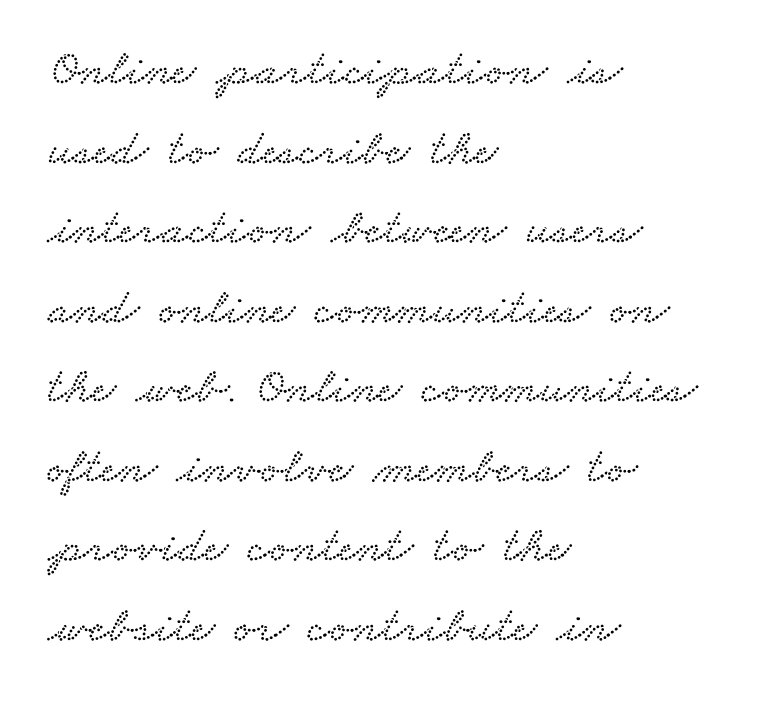
Is there much room between lines? A standard amount, neither cramped nor airy. This rendering employs a face with finishing strokes, i.e., a serif. Note the varied advance widths — an 'i' is clearly narrower than an 'm'. The rendering keeps characters at their native spacing.
